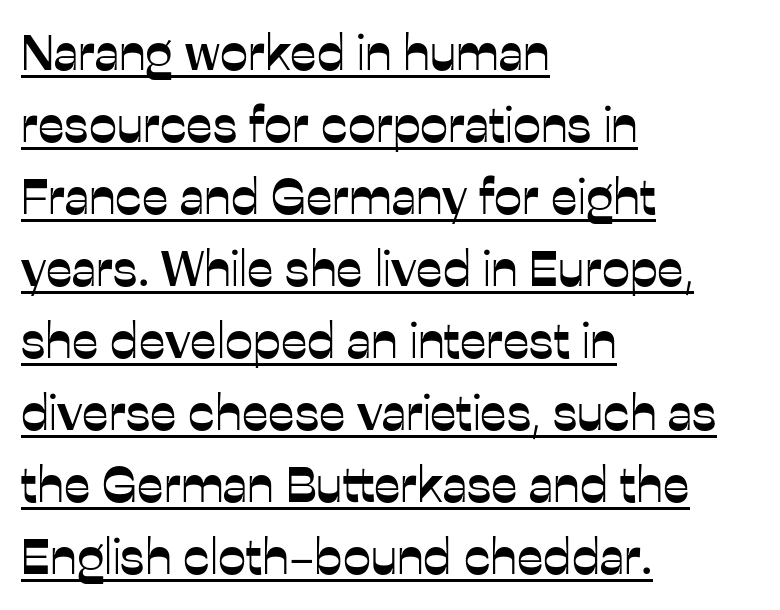
Q: Is the text italic (slanted)? A: No, it is upright.
Q: Is the typeface a serif or a sans-serif typeface? A: Sans-serif.
Q: Is the text underlined? A: Yes.
Q: How is the paragraph aligned? A: Left-aligned.
Q: Is the spacing between letters normal or unusually wide? A: Normal.
Q: Is the spacing between lines tight, normal or loose? A: Normal.
Q: Width (condensed, normal, or wide)? A: Normal.
Q: Stroke contrast? A: Low.
Q: x-height? A: Medium.
Q: Monospaced? A: No.
